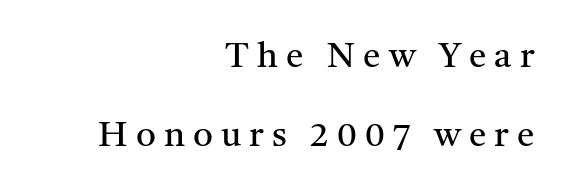
{"serif": "yes", "italic": "no", "bold": "no", "weight": "regular", "width": "normal", "stroke_contrast": "medium", "x_height": "medium", "monospaced": "no", "underline": "no", "align": "right", "line_spacing": "loose", "line_spacing_ratio": 2.25, "letter_spacing": "wide", "letter_spacing_em": 0.23, "glyph_px": 35}
